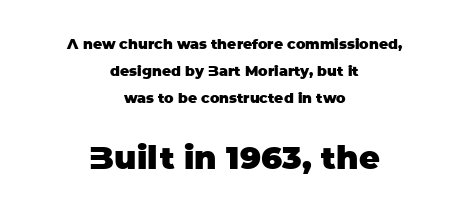
The image shows 32 px heavy sans-serif type, upright; set centered, loose line spacing (1.94x), normal letter spacing, not underlined; the second (bottom) block is 2.29x larger; low stroke contrast and a large x-height.
